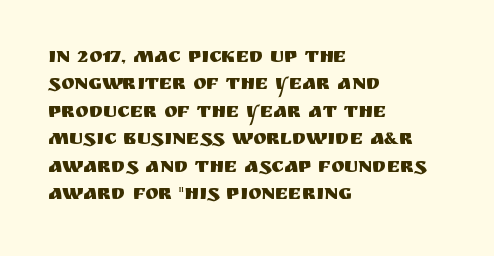
Q: Is the text italic (slanted)? A: No, it is upright.
Q: Is the text underlined? A: No.
Q: How is the paragraph aligned? A: Left-aligned.
Q: Is the spacing between letters normal or unusually wide? A: Normal.
Q: Is the spacing between lines tight, normal or loose? A: Normal.
